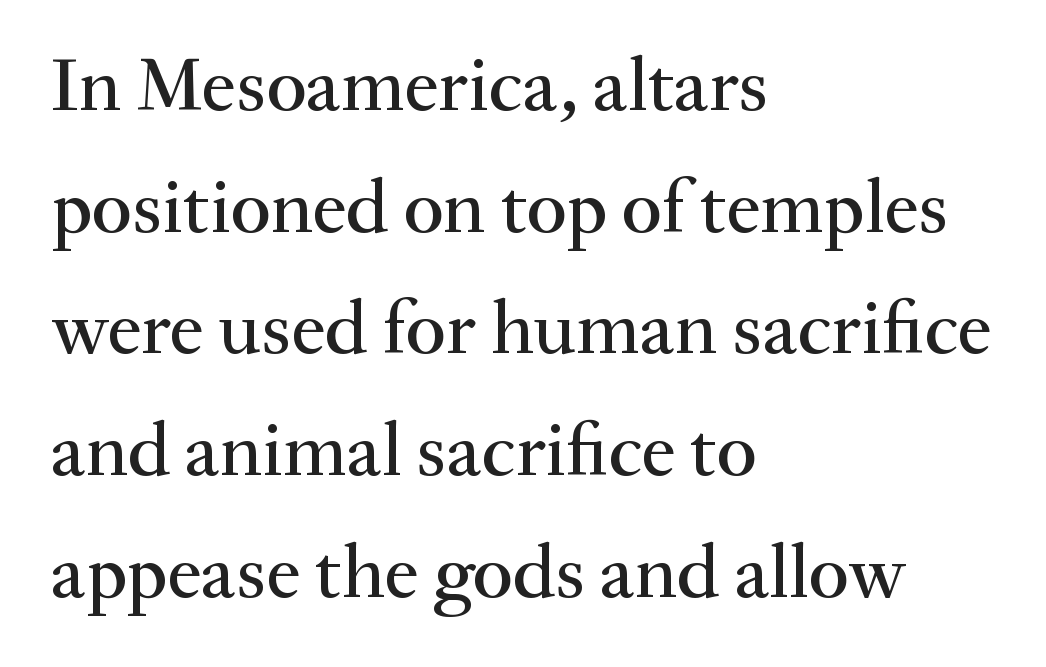
{"serif": "yes", "italic": "no", "width": "normal", "stroke_contrast": "medium", "x_height": "small", "monospaced": "no", "underline": "no", "align": "left", "line_spacing": "normal", "line_spacing_ratio": 1.58, "letter_spacing": "normal", "letter_spacing_em": 0.0, "glyph_px": 77}
